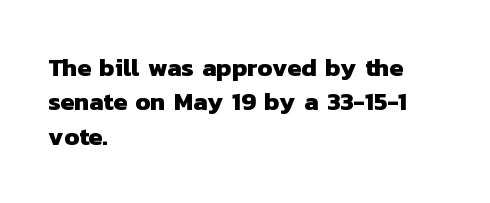
The image shows 25 px bold type; set left-aligned, normal line spacing (1.38x), normal letter spacing, not underlined.
